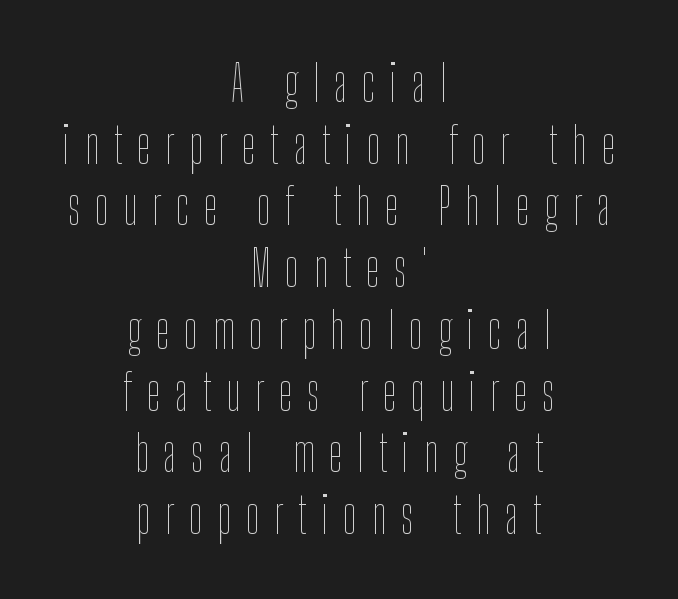
{"italic": "no", "bold": "no", "weight": "thin", "width": "condensed", "stroke_contrast": "low", "x_height": "medium", "monospaced": "no", "underline": "no", "align": "center", "line_spacing": "normal", "line_spacing_ratio": 1.26, "letter_spacing": "wide", "letter_spacing_em": 0.3, "glyph_px": 49}
